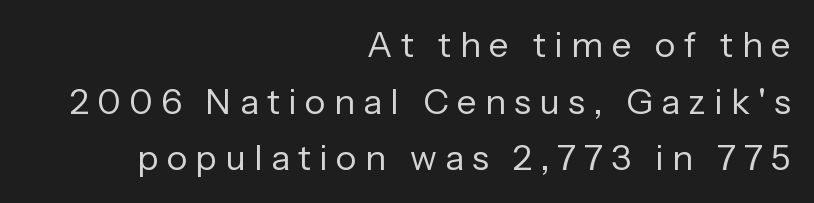
The image shows 35 px regular-weight sans-serif type, upright; set right-aligned, normal line spacing (1.62x), unusually wide letter spacing (+0.24 em), not underlined; low stroke contrast and a medium x-height.
